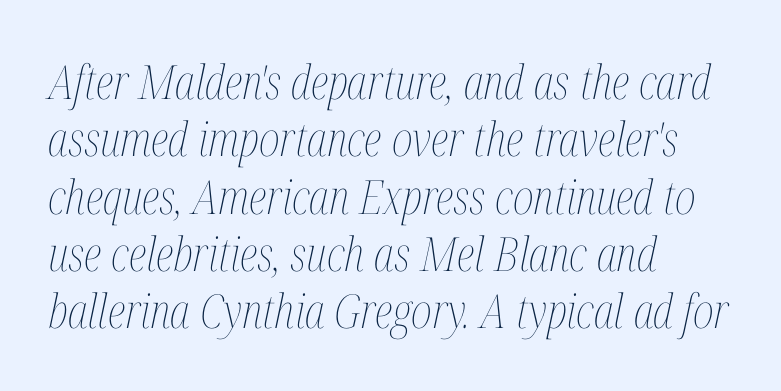
Q: Is the text bold? A: No.
Q: Is the text italic (slanted)? A: Yes, it leans right by about 12 degrees.
Q: Is the text underlined? A: No.
Q: How is the paragraph aligned? A: Left-aligned.
Q: Is the spacing between letters normal or unusually wide? A: Normal.
Q: Width (condensed, normal, or wide)? A: Condensed.
Q: Stroke contrast? A: Medium.
Q: x-height? A: Medium.
Q: Monospaced? A: No.
